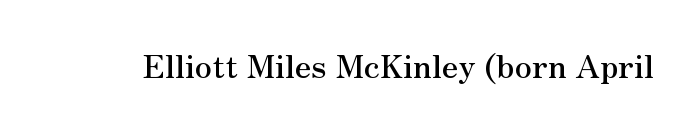
{"serif": "yes", "italic": "no", "width": "normal", "stroke_contrast": "medium", "x_height": "small", "monospaced": "no", "underline": "no", "letter_spacing": "normal", "letter_spacing_em": 0.0, "glyph_px": 32}
